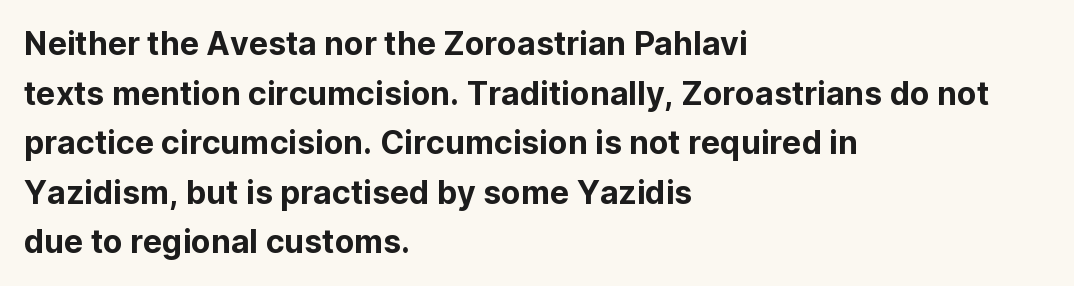
Normally led — the rows are evenly, conventionally spaced. The letters advance in unequal steps, a hallmark of proportional type. Honestly, the letter spacing is just normal — you wouldn't notice it. Short and long lines alike share a common starting point at left.
